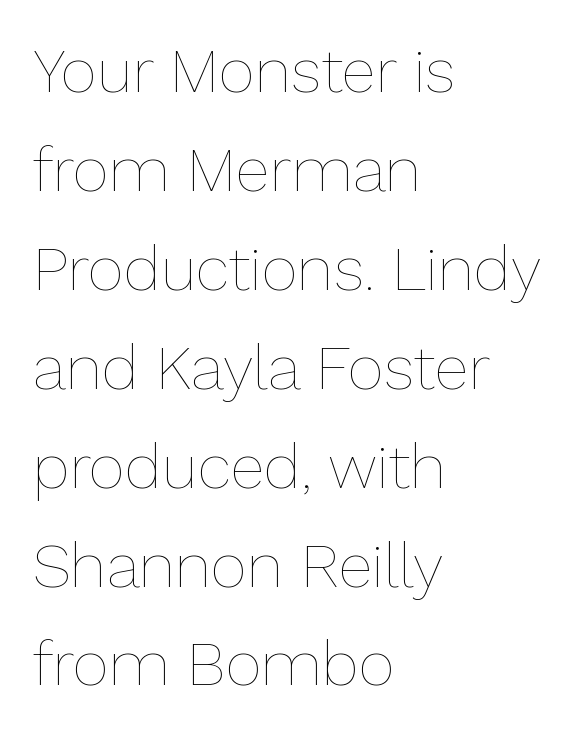
Tracking here is standard; glyphs follow each other at the usual distance. Is the block centered? No — it sits flush against the left margin. Nope, not italic — everything's standing straight. The font sits on the lighter half of the weight spectrum, regular included. One glance says typical: line gaps are just what's usual.
